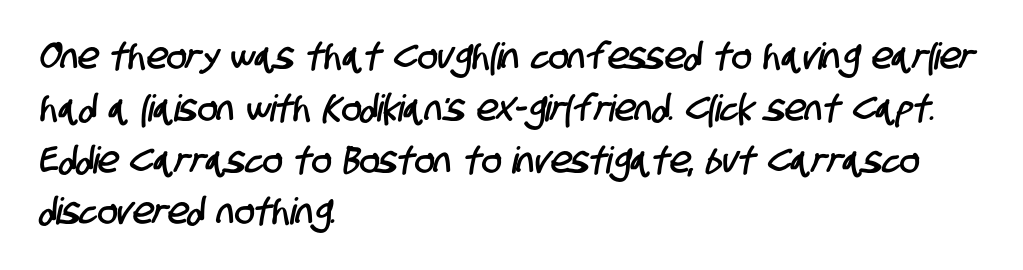
The leading is moderate, giving the passage an even texture. The ragged edge is on the right, which tells us the setting is flush left. The line texture is even and compact thanks to regular tracking. Think of a printed novel: that variable character pitch is what you see here. The text was rendered using a sans face with plain stroke endings.
